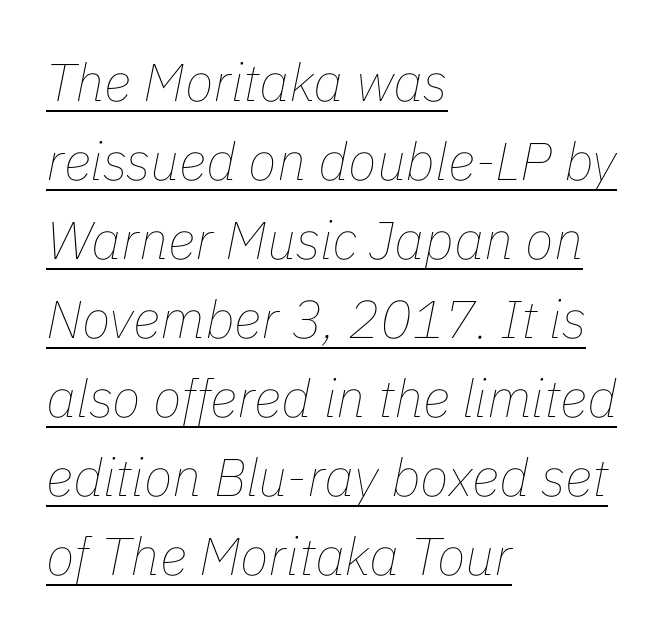
The image shows 53 px thin type, italic (leaning right); set left-aligned, normal line spacing (1.49x), normal letter spacing, underlined; low stroke contrast and a medium x-height.
